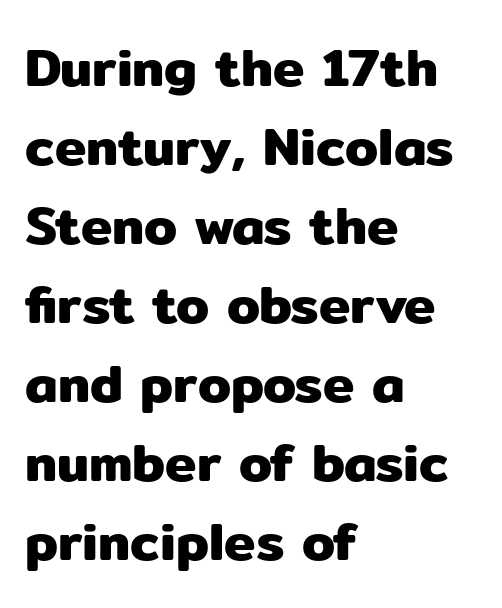
The image shows 53 px sans-serif type, upright; set left-aligned, normal line spacing (1.49x), normal letter spacing, not underlined; low stroke contrast and a medium x-height.
